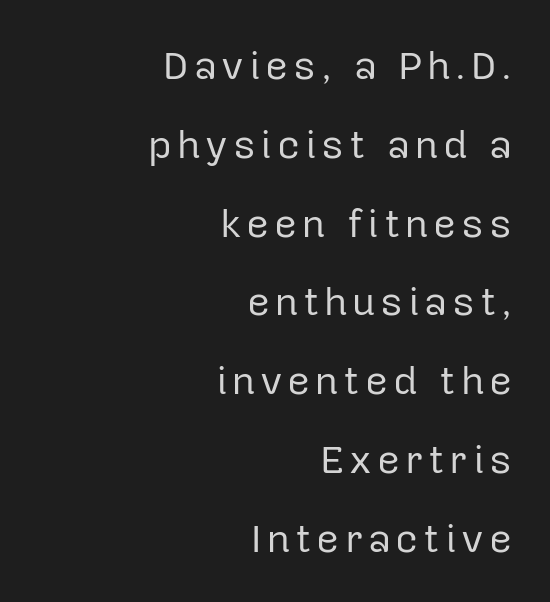
{"serif": "no", "italic": "no", "bold": "no", "weight": "regular", "width": "normal", "stroke_contrast": "low", "x_height": "medium", "monospaced": "no", "underline": "no", "align": "right", "line_spacing": "loose", "line_spacing_ratio": 1.97, "glyph_px": 40}
